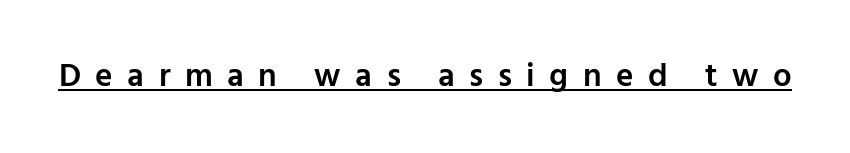
The image shows 33 px semibold sans-serif type, upright; set unusually wide letter spacing (+0.44 em), underlined; low stroke contrast and a medium x-height.
